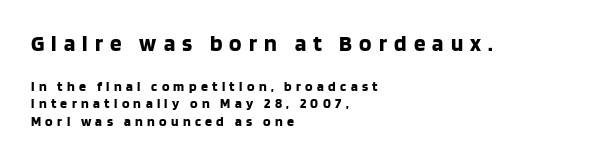
{"italic": "no", "bold": "yes", "underline": "no", "align": "left", "line_spacing": "normal", "line_spacing_ratio": 1.27, "letter_spacing": "wide", "letter_spacing_em": 0.31, "larger_block": "first", "size_ratio": 1.64, "glyph_px": 23}
